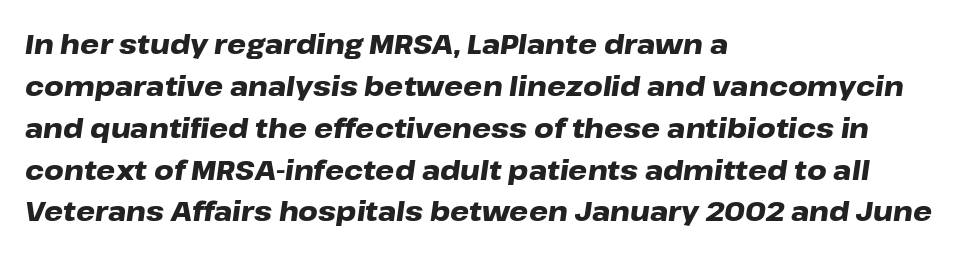
The image shows 27 px bold type, italic (leaning right); set left-aligned, normal line spacing (1.55x), normal letter spacing, not underlined.
